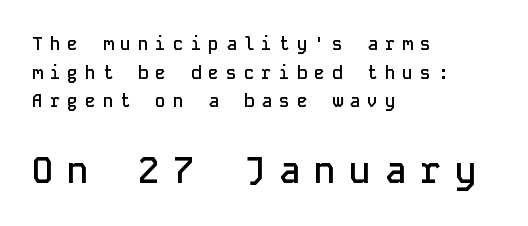
The letters march in equal steps, a hallmark of fixed-pitch type. Whoever set this made the second block the dominant, larger element. The type family on display is of the sans-serif kind. No italicization has been applied; the sample stays upright. Here the glyphs are tracked loosely, breaking word shapes into spaced letters.
